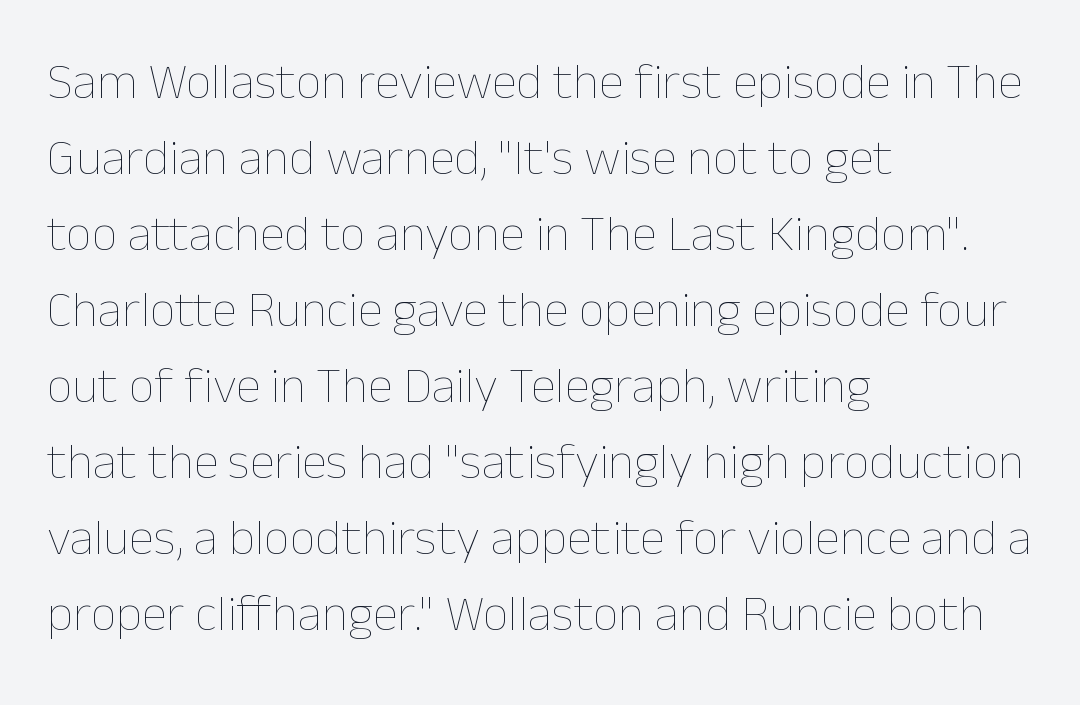
The image shows 51 px thin type, upright; set left-aligned, normal line spacing (1.49x), normal letter spacing, not underlined; low stroke contrast and a medium x-height.
